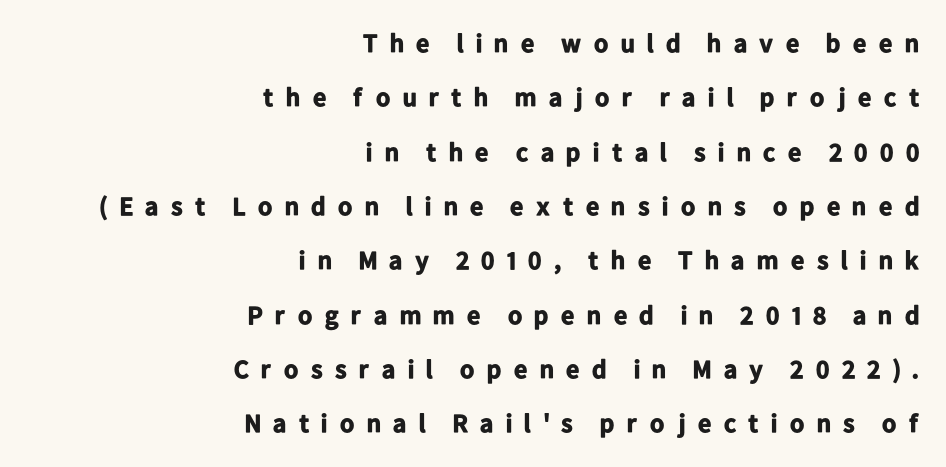
Q: Is the text bold? A: Yes.
Q: Is the text italic (slanted)? A: No, it is upright.
Q: Is the text underlined? A: No.
Q: How is the paragraph aligned? A: Right-aligned.
Q: Is the spacing between letters normal or unusually wide? A: Unusually wide.
Q: Is the spacing between lines tight, normal or loose? A: Loose.
